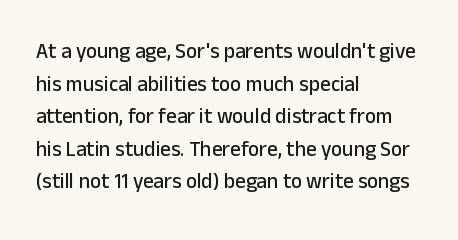
{"italic": "no", "underline": "no", "align": "left", "line_spacing": "normal", "line_spacing_ratio": 1.55, "letter_spacing": "normal", "letter_spacing_em": 0.0, "glyph_px": 21}
